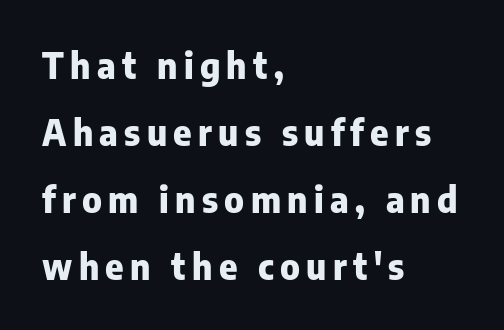
Q: Is the text bold? A: Yes.
Q: Is the text italic (slanted)? A: No, it is upright.
Q: Is the typeface a serif or a sans-serif typeface? A: Sans-serif.
Q: Is the text underlined? A: No.
Q: How is the paragraph aligned? A: Left-aligned.
Q: Is the spacing between lines tight, normal or loose? A: Loose.
Q: Width (condensed, normal, or wide)? A: Normal.
Q: Stroke contrast? A: Low.
Q: x-height? A: Medium.
Q: Monospaced? A: No.
